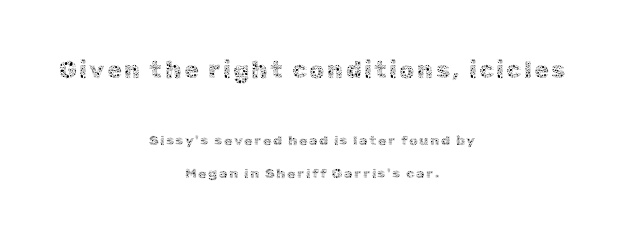
Look at the glyph heights: the upper group is clearly the bigger setting. The typography opts for an upright posture over an oblique one. Underlining? Definitely not there. This sample trades compactness for vertical openness between lines.
